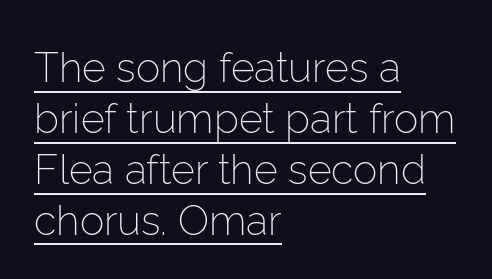
Look at the bottom of the vertical strokes: they stop flat, with no serifs. Italic? Not at all — the glyphs are vertical. The text block is weighted toward the left margin, trailing off unevenly rightward. Is the stroke heavy? The answer is a plain regular-or-lighter. Think of a printed novel: that variable character pitch is what you see here.
